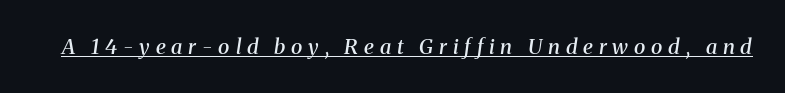
The image shows 21 px text type, italic (leaning right); set unusually wide letter spacing (+0.28 em), underlined.
